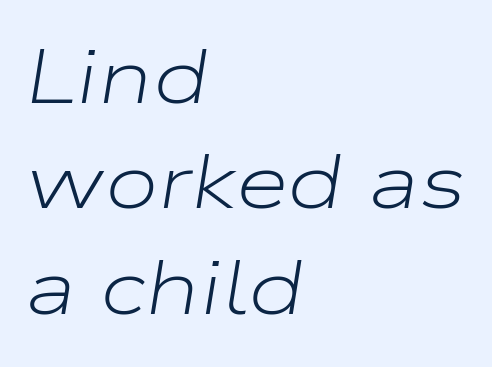
The image shows 77 px light, wide type, italic (leaning right); set left-aligned, normal line spacing (1.37x), normal letter spacing, not underlined; low stroke contrast and a medium x-height.
